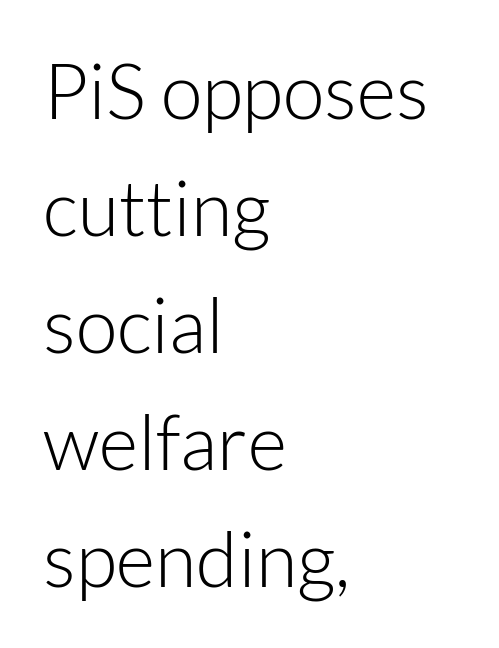
Underlining? Definitely not there. The rendering uses a moderate line-height, typical for paragraphs. Left-aligned paragraph, ragged on the right. A typesetter would mark this as roman, not italic. Here the designer chose a conventional face with non-uniform glyph widths.
